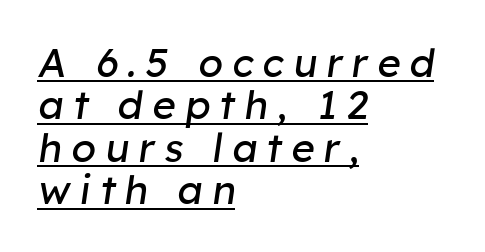
The image shows 40 px regular-weight type, italic (leaning right); set left-aligned, tight line spacing (1.06x), unusually wide letter spacing (+0.23 em), underlined; low stroke contrast and a medium x-height.
